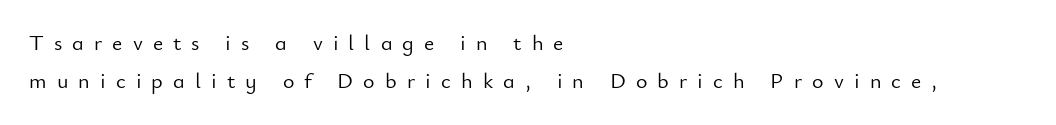
{"italic": "no", "bold": "no", "underline": "no", "align": "left", "line_spacing_ratio": 1.74, "letter_spacing": "wide", "letter_spacing_em": 0.46, "glyph_px": 22}
